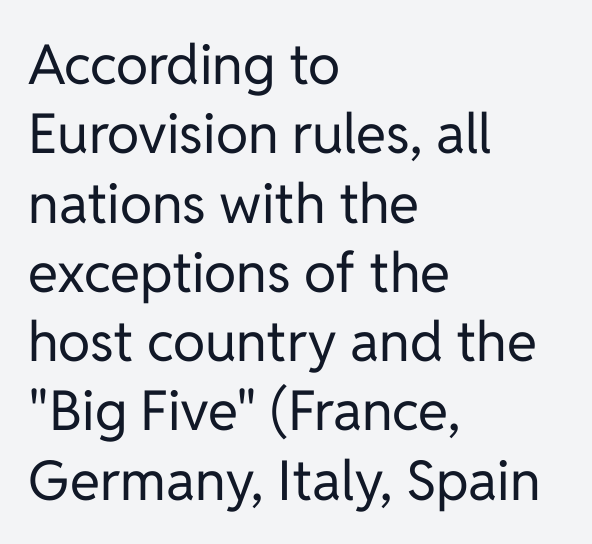
These lines keep a tight, regular rhythm from letter to letter. You could not count columns in this text — the font is proportionally spaced. This reads as an unemphasized weight, regular at the heaviest. Horizontally, the lines are justified to the leading edge only.
